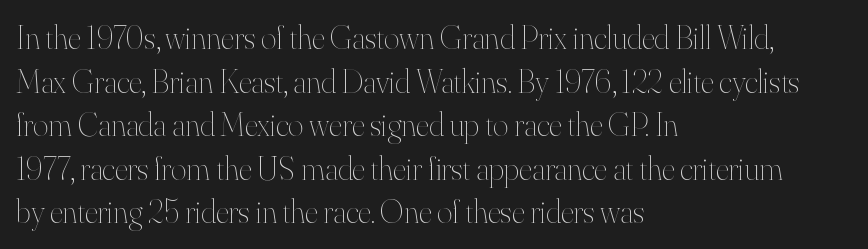
The image shows 33 px thin type, upright; set left-aligned, normal line spacing (1.32x), normal letter spacing, not underlined; high stroke contrast and a small x-height.
